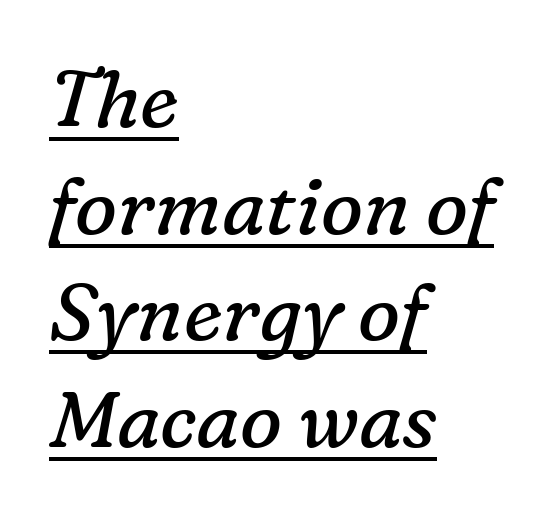
Serifs: yes, visible at the terminals of the letterforms. Each letter keeps its own natural width here, so spacing adapts to shape. Slanted lettering throughout. In terms of leading, this rendering sits right in the middle. Emphasis is given by a line drawn under the lettering.
